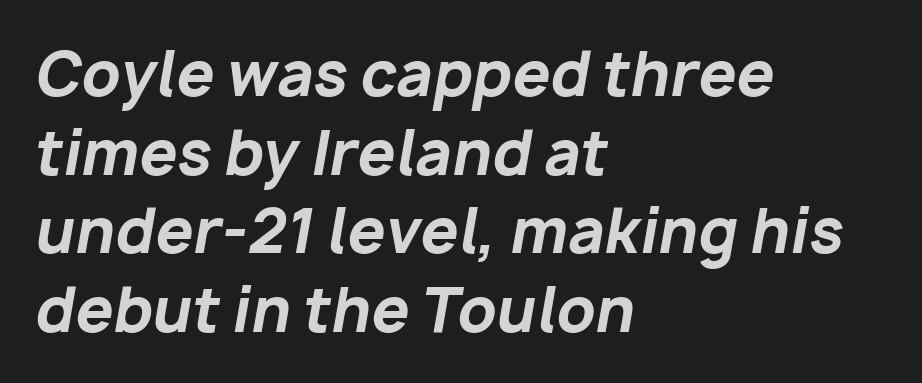
The image shows 60 px bold type, italic (leaning right); set left-aligned, normal line spacing (1.31x), normal letter spacing, not underlined; low stroke contrast and a medium x-height.
